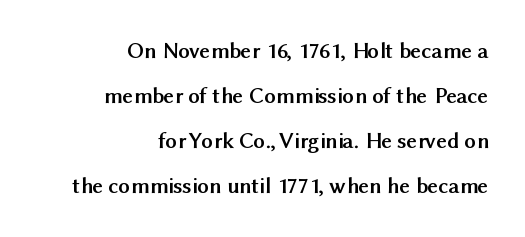
The image shows 23 px bold type, upright; set right-aligned, loose line spacing (1.95x), normal letter spacing, not underlined.
